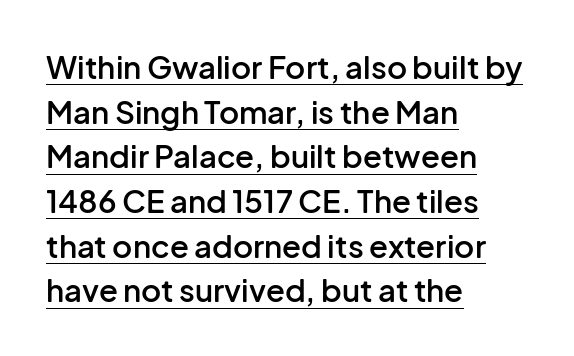
Weight check: semibold — heavier than regular, not quite bold. The typography opts for an upright posture over an oblique one. The glyphs in this specimen are sans serif. Regarding leading, the lines here are spaced in the standard way.
